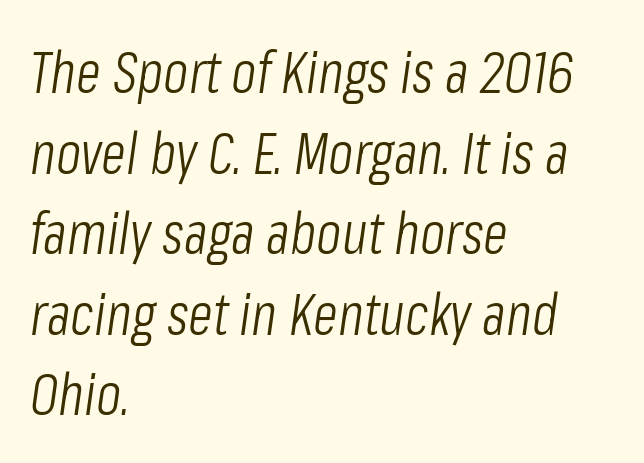
Q: Is the text bold? A: No.
Q: Is the text italic (slanted)? A: Yes, it leans right by about 8 degrees.
Q: Is the text underlined? A: No.
Q: How is the paragraph aligned? A: Left-aligned.
Q: Is the spacing between letters normal or unusually wide? A: Normal.
Q: Is the spacing between lines tight, normal or loose? A: Normal.
Q: Width (condensed, normal, or wide)? A: Condensed.
Q: Stroke contrast? A: Low.
Q: x-height? A: Medium.
Q: Monospaced? A: No.
